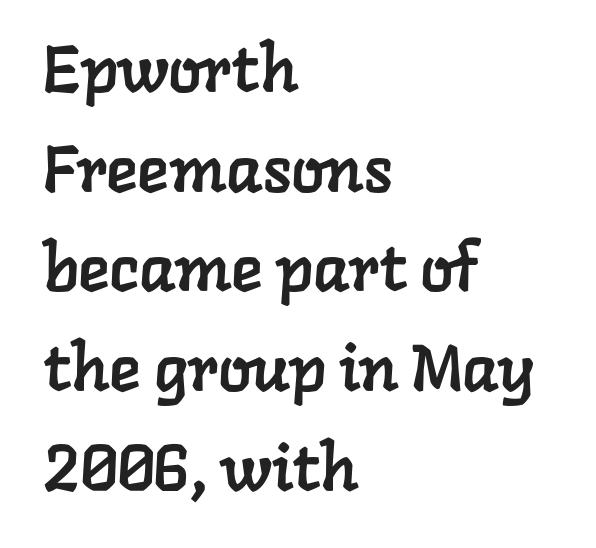
{"serif": "yes", "width": "normal", "stroke_contrast": "low", "x_height": "medium", "monospaced": "no", "underline": "no", "align": "left", "line_spacing": "normal", "line_spacing_ratio": 1.51, "letter_spacing": "normal", "letter_spacing_em": 0.0, "glyph_px": 66}
